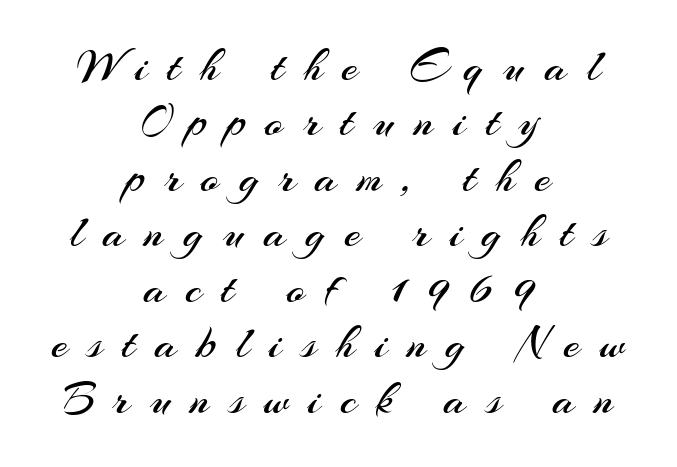
Anything drawn beneath the words? Only blank space. Each letter's strokes conclude bluntly, with no projecting serifs. Is this a fixed-width face? No — the glyphs have proportional, varying widths. Honestly, the letter spacing is so wide it's the main thing you notice. Stems and bowls with no extra thickness — not bold. The paragraph shown floats in the horizontal middle.
